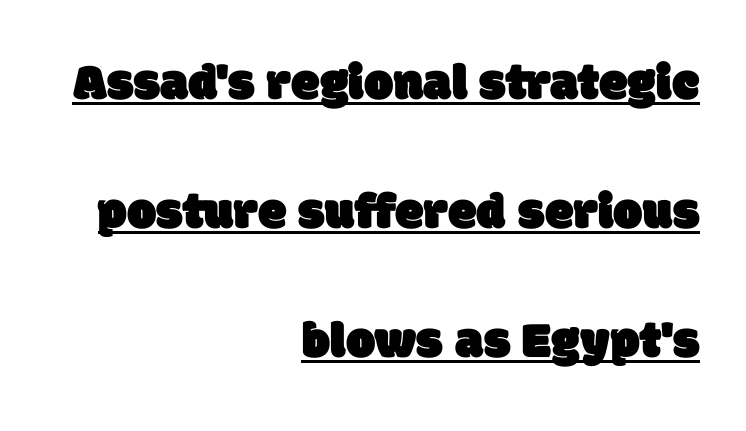
{"serif": "no", "width": "normal", "stroke_contrast": "low", "x_height": "large", "monospaced": "no", "underline": "yes", "align": "right", "line_spacing": "loose", "line_spacing_ratio": 2.48, "letter_spacing": "normal", "letter_spacing_em": 0.0, "glyph_px": 52}
